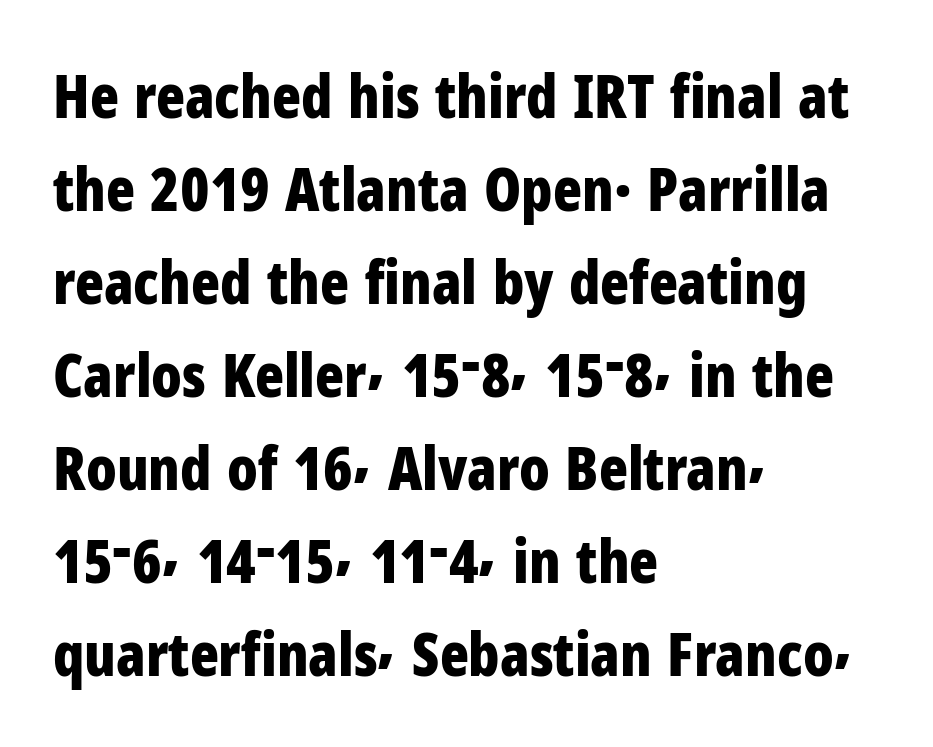
The image shows 60 px bold, condensed sans-serif type, upright; set left-aligned, normal line spacing (1.55x), normal letter spacing, not underlined; low stroke contrast and a medium x-height.
